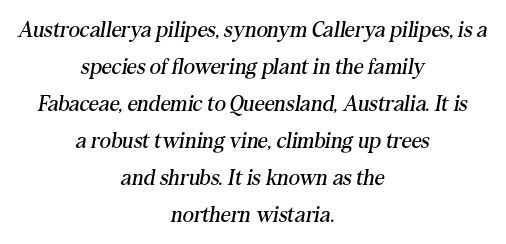
The gaps between neighbouring characters are ordinary and unremarkable. Caption: face not bold, strokes unweighted. The space directly below the letters is spotless. If you measured baseline to baseline, you'd find a middling distance.
